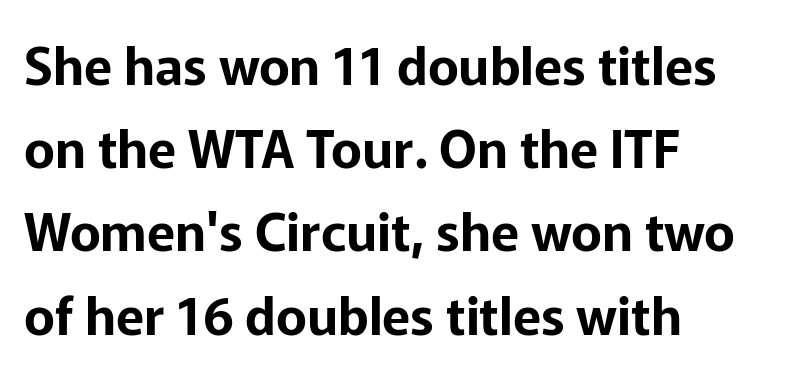
Line starts are locked; line ends wander. The gaps between neighbouring characters are ordinary and unremarkable. The gap between lines stays unmarked. Is this a fixed-width face? No — the glyphs have proportional, varying widths.
